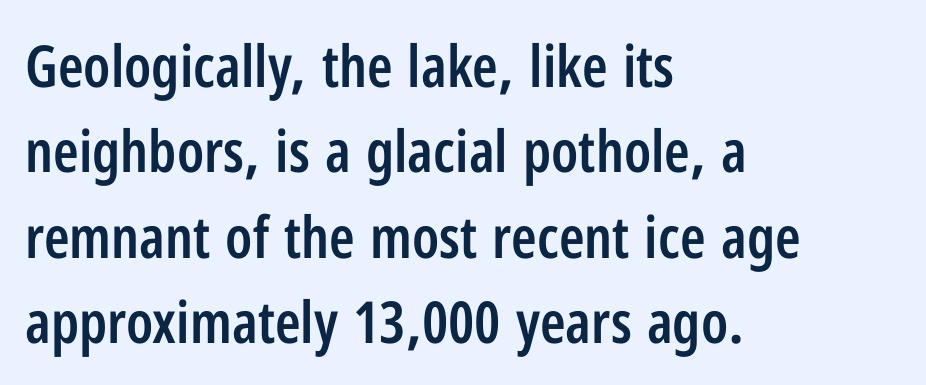
Q: Is the text bold? A: Semi-bold.
Q: Is the text italic (slanted)? A: No, it is upright.
Q: Is the typeface a serif or a sans-serif typeface? A: Sans-serif.
Q: Is the text underlined? A: No.
Q: How is the paragraph aligned? A: Left-aligned.
Q: Is the spacing between letters normal or unusually wide? A: Normal.
Q: Is the spacing between lines tight, normal or loose? A: Normal.
Q: Width (condensed, normal, or wide)? A: Condensed.
Q: Stroke contrast? A: Low.
Q: x-height? A: Medium.
Q: Monospaced? A: No.
